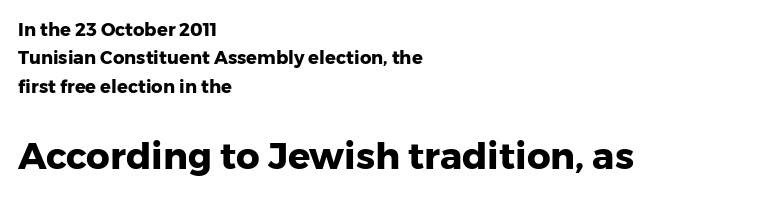
The image shows 37 px heavy sans-serif type, upright; set left-aligned, normal line spacing (1.58x), normal letter spacing, not underlined; the second (bottom) block is 2.06x larger; low stroke contrast and a medium x-height.
